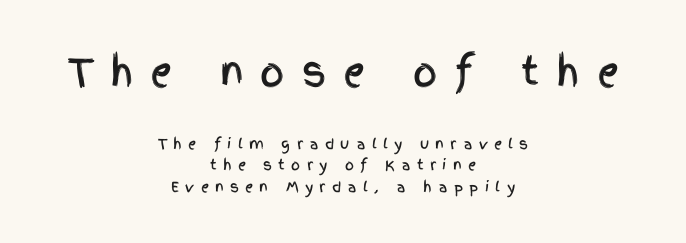
{"serif": "no", "italic": "no", "width": "condensed", "x_height": "large", "monospaced": "no", "underline": "no", "align": "center", "line_spacing": "normal", "line_spacing_ratio": 1.54, "letter_spacing": "wide", "letter_spacing_em": 0.45, "larger_block": "first", "size_ratio": 2.71, "glyph_px": 38}
